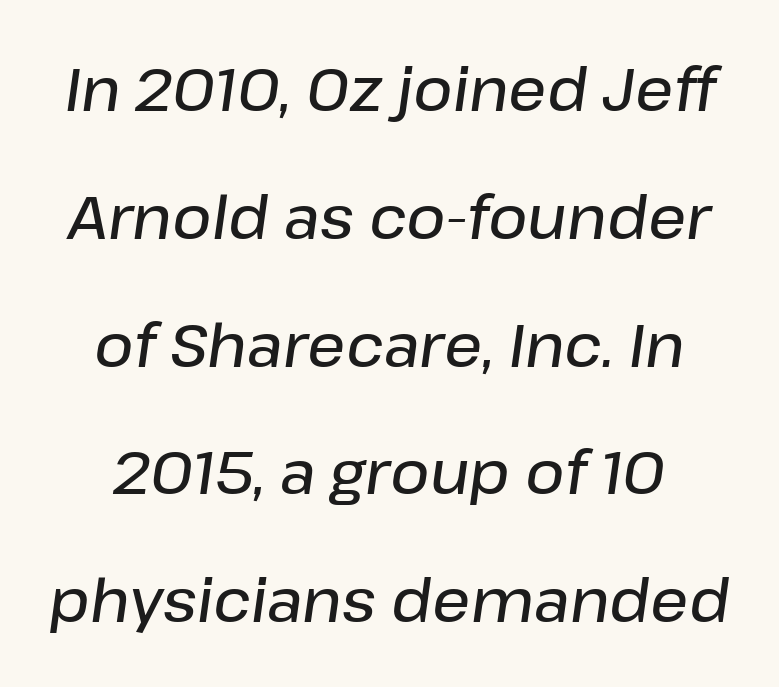
Q: Is the text bold? A: Semi-bold.
Q: Is the text italic (slanted)? A: Yes, it leans right by about 8 degrees.
Q: Is the text underlined? A: No.
Q: Is the spacing between letters normal or unusually wide? A: Normal.
Q: Is the spacing between lines tight, normal or loose? A: Loose.
Q: Width (condensed, normal, or wide)? A: Normal.
Q: Stroke contrast? A: Low.
Q: x-height? A: Medium.
Q: Monospaced? A: No.
